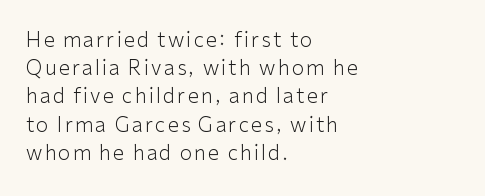
{"italic": "no", "bold": "no", "underline": "no", "align": "left", "line_spacing": "normal", "line_spacing_ratio": 1.41, "glyph_px": 20}
